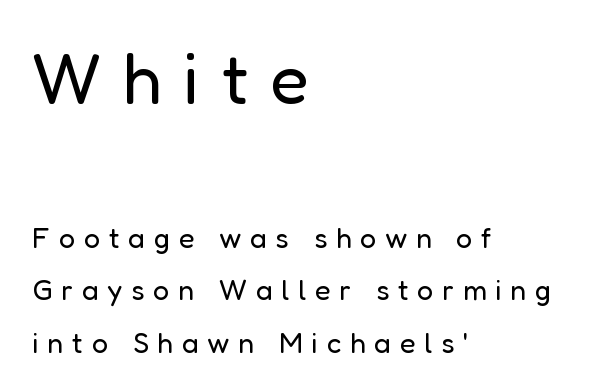
The image shows 72 px regular-weight sans-serif type, upright; set left-aligned, line spacing 1.8x, unusually wide letter spacing (+0.3 em), not underlined; the first (top) block is 2.48x larger; low stroke contrast and a medium x-height.
